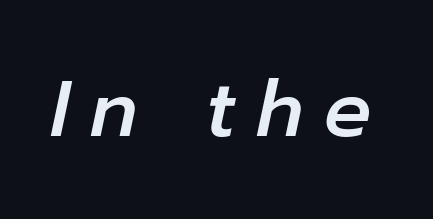
Q: Is the text italic (slanted)? A: Yes, it leans right by about 12 degrees.
Q: Is the text underlined? A: No.
Q: Is the spacing between letters normal or unusually wide? A: Unusually wide.
Q: Width (condensed, normal, or wide)? A: Normal.
Q: Stroke contrast? A: Low.
Q: x-height? A: Medium.
Q: Monospaced? A: No.
